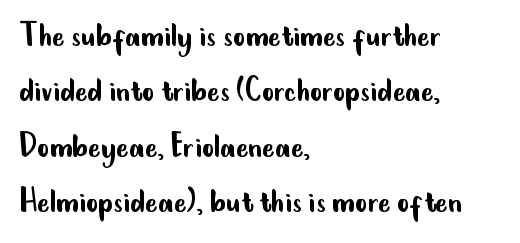
Q: Is the text bold? A: No.
Q: Is the text italic (slanted)? A: No, it is upright.
Q: Is the typeface a serif or a sans-serif typeface? A: Sans-serif.
Q: Is the text underlined? A: No.
Q: How is the paragraph aligned? A: Left-aligned.
Q: Is the spacing between letters normal or unusually wide? A: Normal.
Q: Is the spacing between lines tight, normal or loose? A: Normal.
Q: Width (condensed, normal, or wide)? A: Condensed.
Q: Stroke contrast? A: Low.
Q: x-height? A: Small.
Q: Monospaced? A: No.
